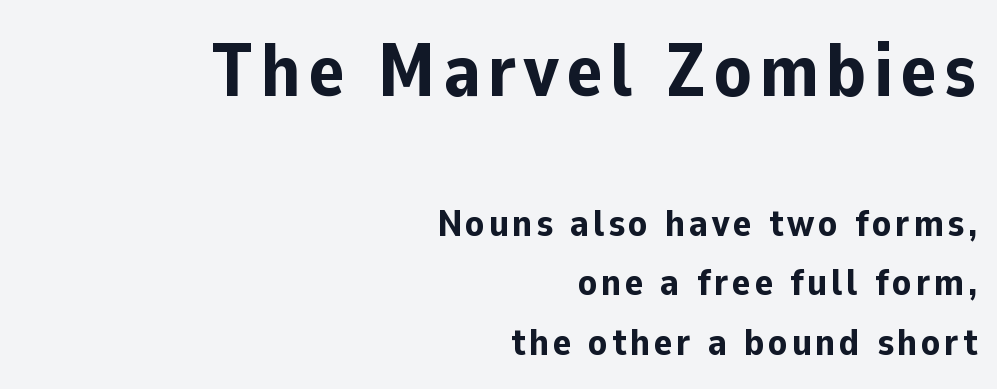
{"serif": "no", "italic": "no", "bold": "yes", "weight": "bold", "width": "normal", "stroke_contrast": "low", "x_height": "medium", "monospaced": "no", "underline": "no", "align": "right", "line_spacing": "normal", "line_spacing_ratio": 1.56, "larger_block": "first", "size_ratio": 1.97, "glyph_px": 75}
